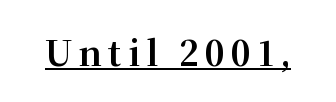
This sample has the flowing, uneven cadence of proportional lettering. Honestly, the underline is the first thing you notice here. Emphasis by weight is at full strength: bold. Characters remain perfectly vertical along every line. A serif font was chosen for this passage.
